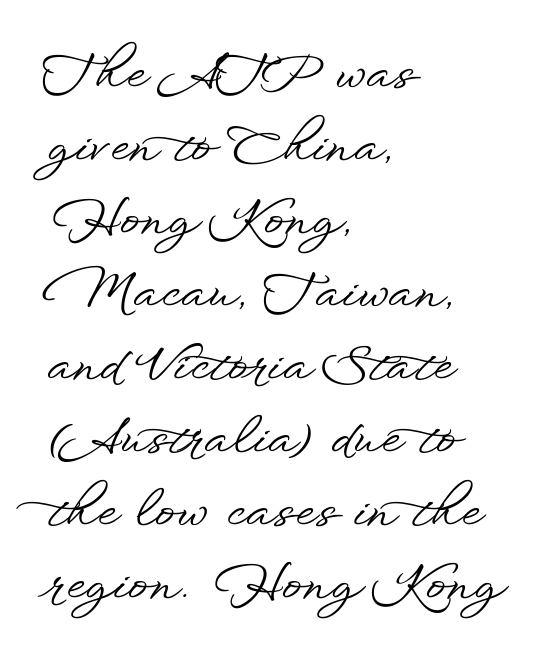
Q: Is the text italic (slanted)? A: Yes.
Q: Is the typeface a serif or a sans-serif typeface? A: Sans-serif.
Q: Is the text underlined? A: No.
Q: How is the paragraph aligned? A: Left-aligned.
Q: Is the spacing between letters normal or unusually wide? A: Normal.
Q: Is the spacing between lines tight, normal or loose? A: Normal.
Q: Width (condensed, normal, or wide)? A: Wide.
Q: Stroke contrast? A: Low.
Q: x-height? A: Small.
Q: Monospaced? A: No.
